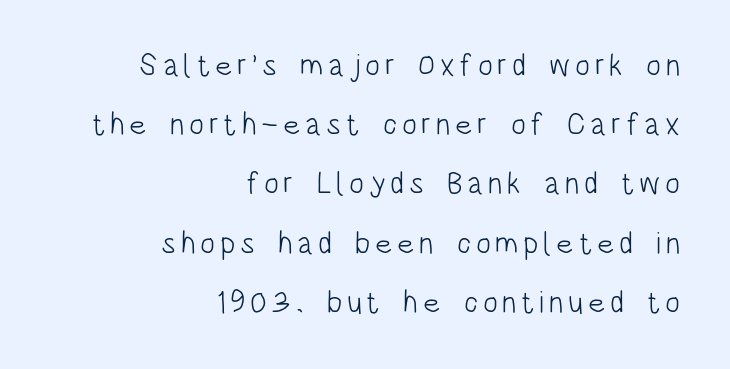
Q: Is the text bold? A: No.
Q: Is the text italic (slanted)? A: No, it is upright.
Q: Is the typeface a serif or a sans-serif typeface? A: Sans-serif.
Q: Is the text underlined? A: No.
Q: How is the paragraph aligned? A: Right-aligned.
Q: Is the spacing between lines tight, normal or loose? A: Loose.
Q: Width (condensed, normal, or wide)? A: Condensed.
Q: Stroke contrast? A: Low.
Q: x-height? A: Large.
Q: Monospaced? A: No.
